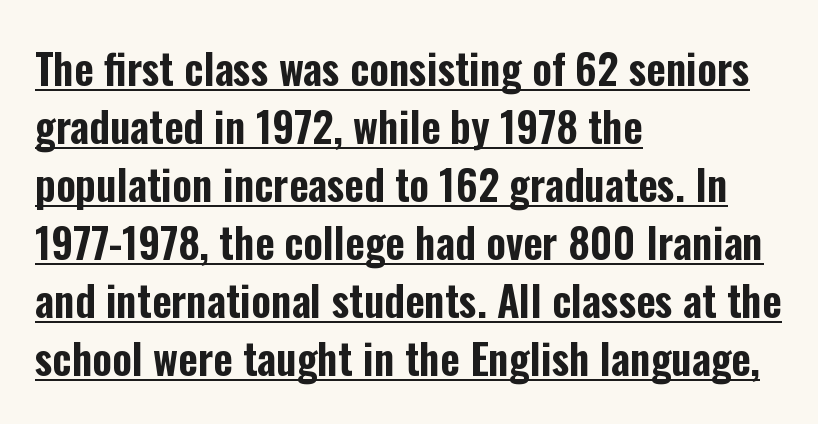
{"serif": "no", "italic": "no", "width": "condensed", "stroke_contrast": "low", "x_height": "medium", "monospaced": "no", "underline": "yes", "align": "left", "line_spacing": "normal", "line_spacing_ratio": 1.38, "letter_spacing": "normal", "letter_spacing_em": 0.0, "glyph_px": 42}
